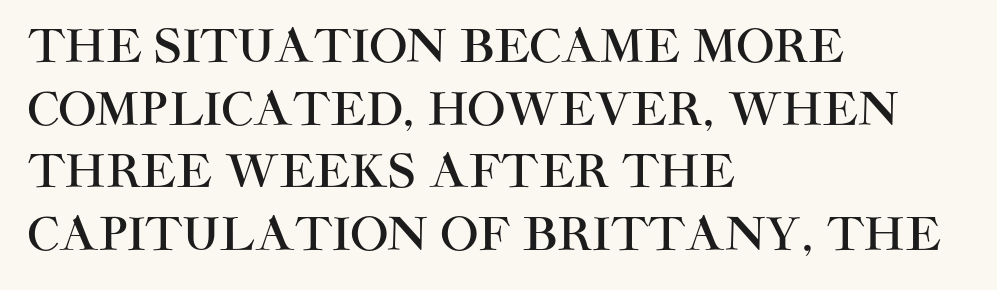
Q: Is the text italic (slanted)? A: No, it is upright.
Q: Is the typeface a serif or a sans-serif typeface? A: Sans-serif.
Q: Is the text underlined? A: No.
Q: How is the paragraph aligned? A: Left-aligned.
Q: Is the spacing between letters normal or unusually wide? A: Normal.
Q: Is the spacing between lines tight, normal or loose? A: Normal.
Q: Width (condensed, normal, or wide)? A: Normal.
Q: Stroke contrast? A: High.
Q: x-height? A: Large.
Q: Monospaced? A: No.
